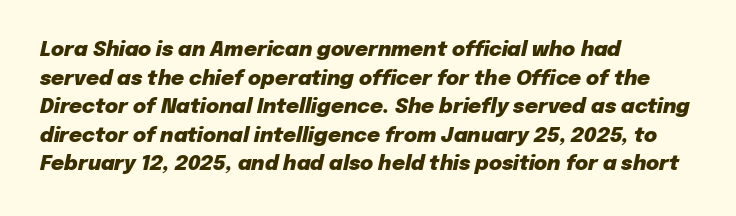
{"italic": "yes", "lean": "right", "slant_degrees": 12, "bold": "yes", "underline": "no", "align": "left", "line_spacing": "normal", "line_spacing_ratio": 1.43, "letter_spacing": "normal", "letter_spacing_em": 0.0, "glyph_px": 20}
